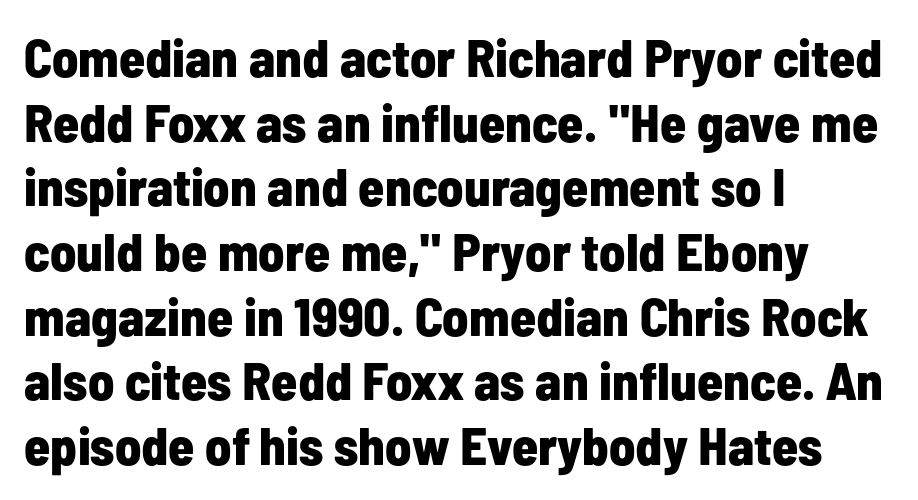
{"serif": "no", "italic": "no", "bold": "yes", "weight": "bold", "width": "condensed", "stroke_contrast": "low", "x_height": "medium", "monospaced": "no", "underline": "no", "align": "left", "line_spacing_ratio": 1.22, "letter_spacing": "normal", "letter_spacing_em": 0.0, "glyph_px": 53}
